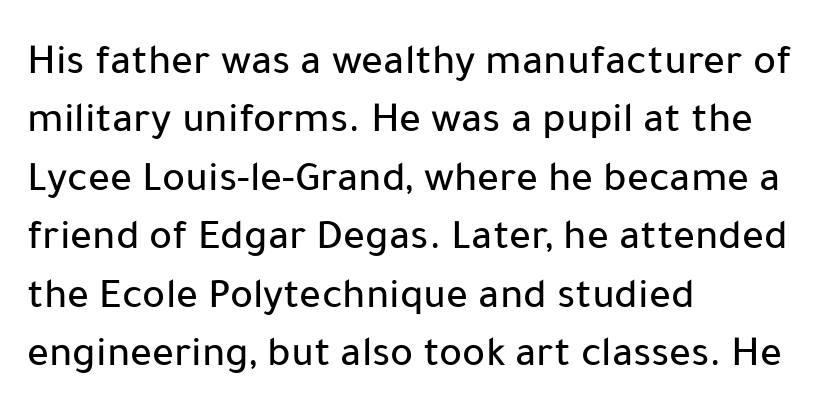
Does the type have serifs? No, each stem ends abruptly. This rendering uses left alignment, leaving the right contour irregular. Rule under the text: the space is simply empty. A typesetter would call this leading conventional body-copy spacing. Do the characters align in a grid? No, the font is proportional.
